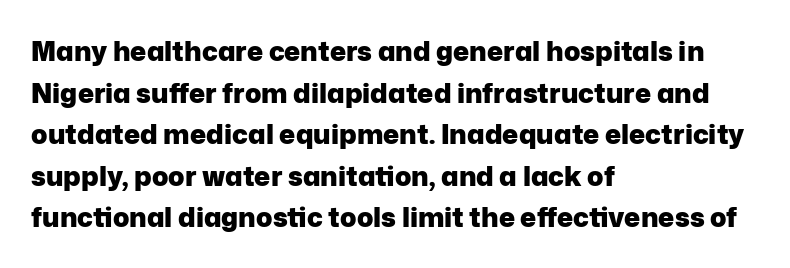
{"italic": "no", "bold": "yes", "underline": "no", "align": "left", "line_spacing": "normal", "line_spacing_ratio": 1.54, "letter_spacing": "normal", "letter_spacing_em": 0.0, "glyph_px": 27}
